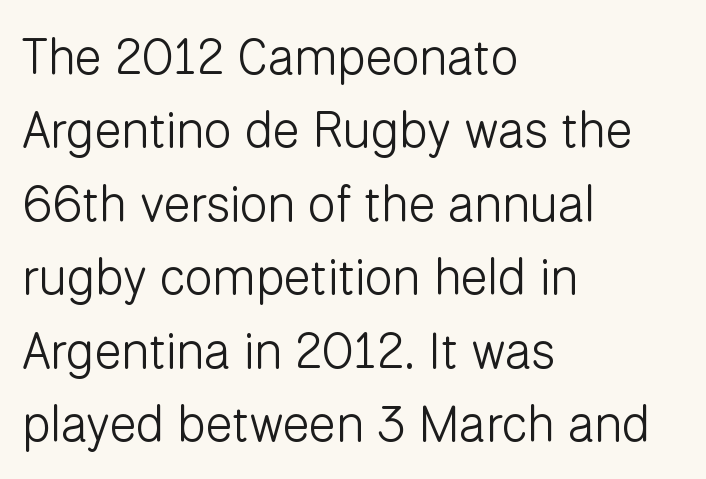
The image shows 50 px light sans-serif type, upright; set left-aligned, normal line spacing (1.47x), normal letter spacing, not underlined; low stroke contrast and a medium x-height.
